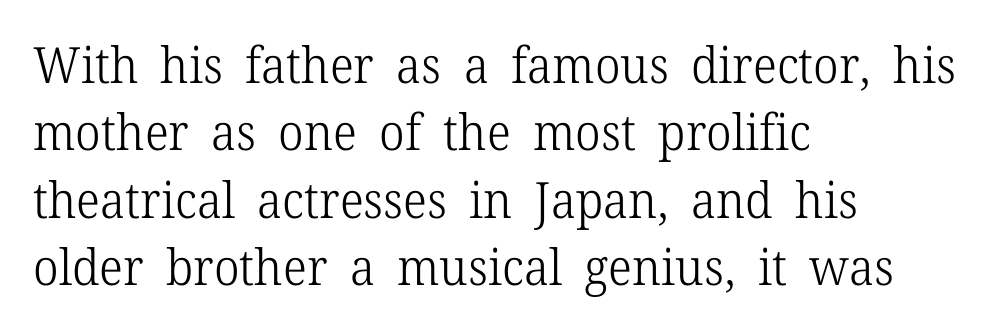
{"serif": "yes", "italic": "no", "bold": "no", "weight": "light", "width": "normal", "stroke_contrast": "low", "x_height": "medium", "monospaced": "no", "underline": "no", "align": "left", "line_spacing": "normal", "line_spacing_ratio": 1.35, "letter_spacing": "normal", "letter_spacing_em": 0.0, "glyph_px": 50}
